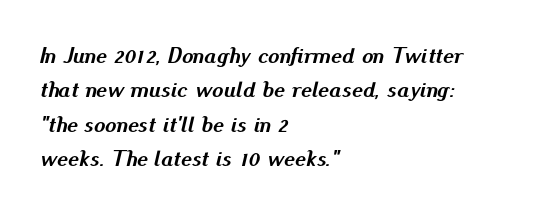
{"italic": "yes", "lean": "right", "slant_degrees": 13, "bold": "yes", "underline": "no", "align": "left", "line_spacing": "normal", "line_spacing_ratio": 1.49, "letter_spacing": "normal", "letter_spacing_em": 0.0, "glyph_px": 23}
